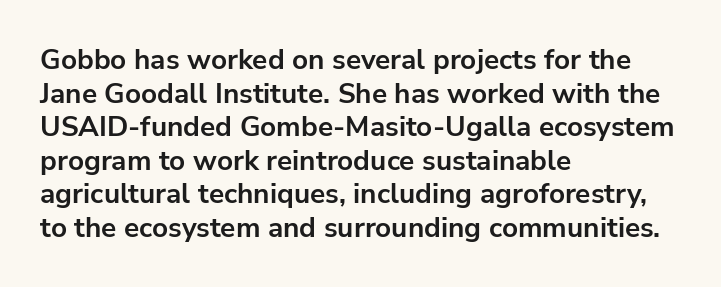
{"serif": "no", "italic": "no", "bold": "yes", "weight": "bold", "width": "normal", "stroke_contrast": "low", "x_height": "medium", "monospaced": "no", "underline": "no", "align": "left", "line_spacing_ratio": 1.2, "letter_spacing": "normal", "letter_spacing_em": 0.0, "glyph_px": 28}
